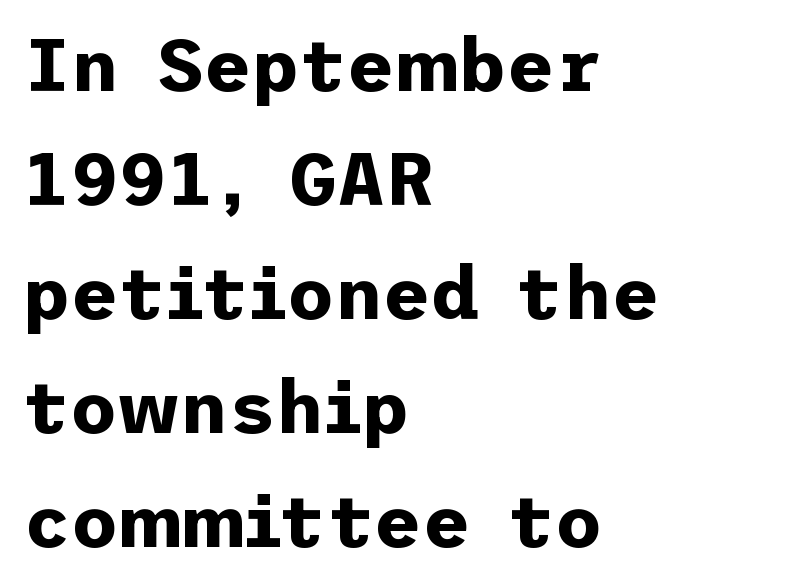
Its strokes are broad and dark, the hallmark of bold type. Designer's note — italics off, roman on. A student would call this left alignment; a typographer would say flush left, rag right. The line texture is even and compact thanks to regular tracking. Underline: absent.
